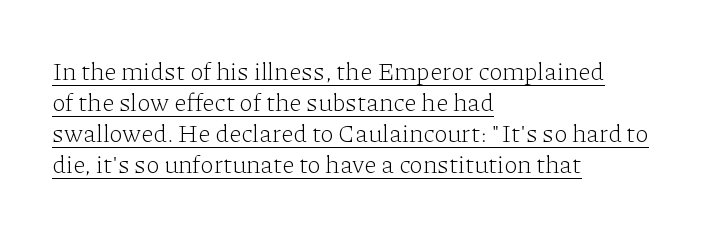
The image shows 25 px text type, upright; set left-aligned, line spacing 1.24x, normal letter spacing, underlined.
